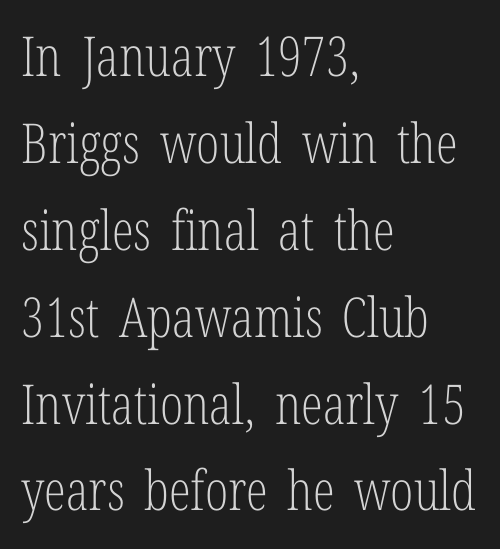
Does the leading feel generous? No, just average. Quick note: underline off. Note: serifs present on the glyphs. These lines are set flush left with a ragged right edge. You could call the tracking neutral — neither tight nor loose.
